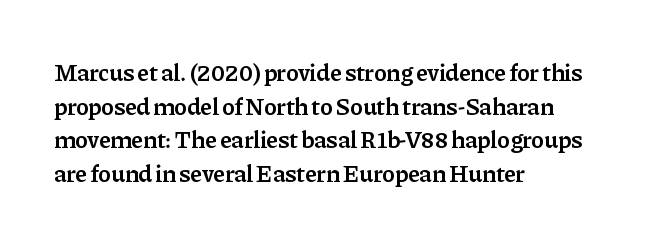
The image shows 24 px text type, upright; set left-aligned, normal line spacing (1.4x), normal letter spacing, not underlined.
